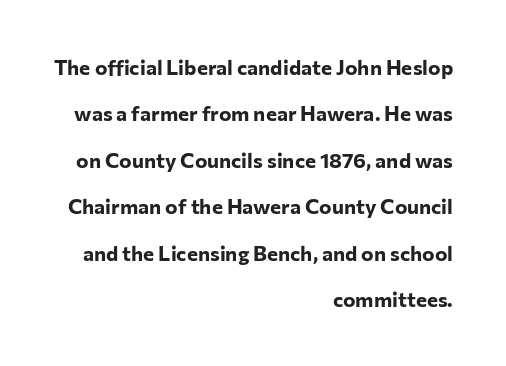
The image shows 21 px bold type, upright; set right-aligned, loose line spacing (2.21x), normal letter spacing, not underlined.
